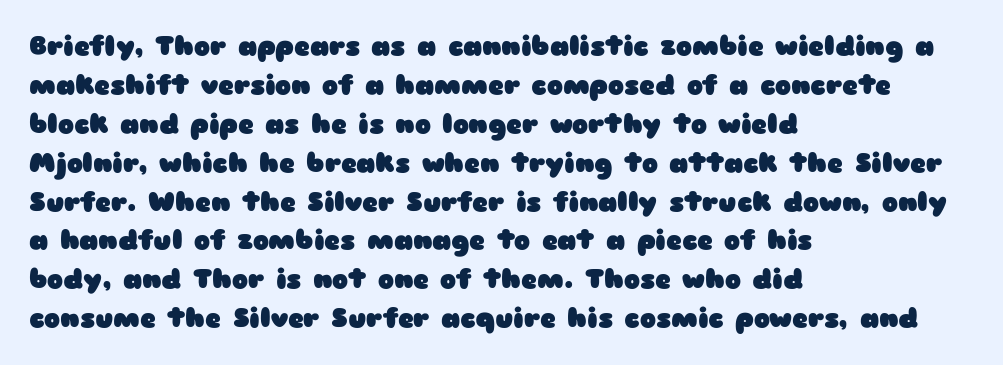
Line starts are locked; line ends wander. On the weight axis this lands at bold, roughly 700. Italic: no, the glyphs are upright roman. Glance below the letters and you will spot only blank space.
